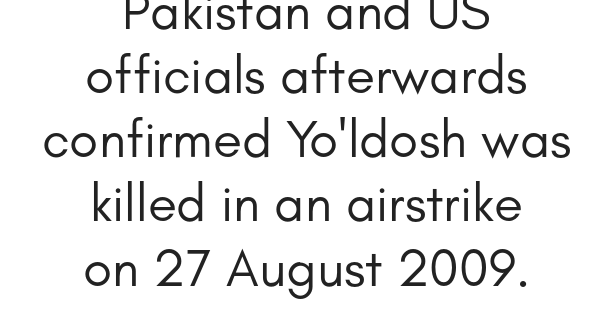
The image shows 53 px regular-weight sans-serif type, upright; set centered, line spacing 1.21x, normal letter spacing, not underlined; low stroke contrast and a small x-height.
